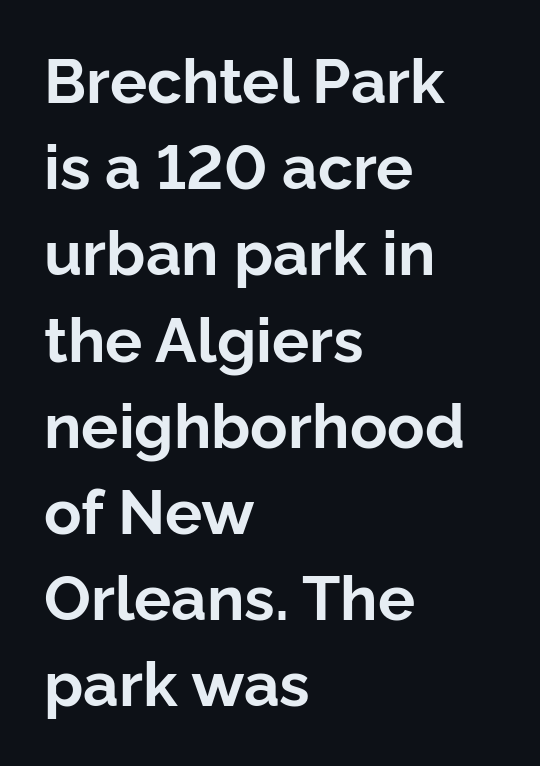
Q: Is the text bold? A: Yes.
Q: Is the text italic (slanted)? A: No, it is upright.
Q: Is the typeface a serif or a sans-serif typeface? A: Sans-serif.
Q: Is the text underlined? A: No.
Q: How is the paragraph aligned? A: Left-aligned.
Q: Is the spacing between letters normal or unusually wide? A: Normal.
Q: Is the spacing between lines tight, normal or loose? A: Normal.
Q: Width (condensed, normal, or wide)? A: Normal.
Q: Stroke contrast? A: Low.
Q: x-height? A: Medium.
Q: Monospaced? A: No.
